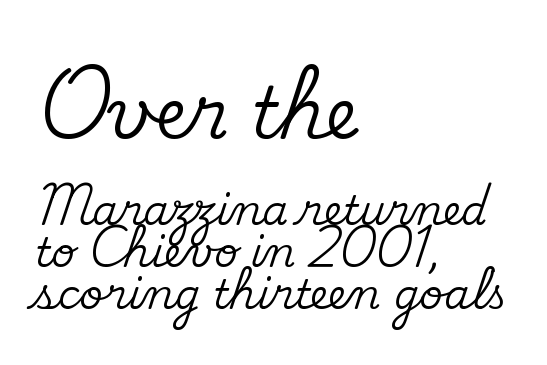
Q: Is the text italic (slanted)? A: Yes.
Q: Is the text underlined? A: No.
Q: How is the paragraph aligned? A: Left-aligned.
Q: Is the spacing between letters normal or unusually wide? A: Normal.
Q: Is the spacing between lines tight, normal or loose? A: Tight.
Q: Which block of text is set in a larger size, the first (top) or the second (bottom)? A: The first (top) one.
Q: Width (condensed, normal, or wide)? A: Normal.
Q: Stroke contrast? A: Medium.
Q: x-height? A: Small.
Q: Monospaced? A: No.
